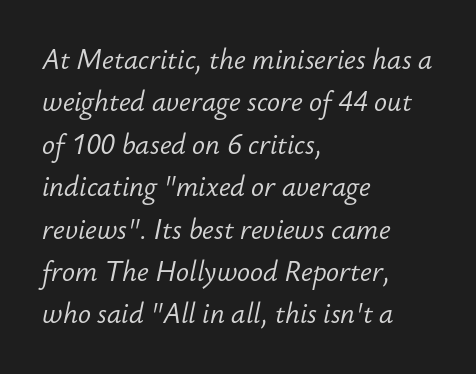
The image shows 27 px text type, italic (leaning right); set left-aligned, normal line spacing (1.57x), normal letter spacing, not underlined.
